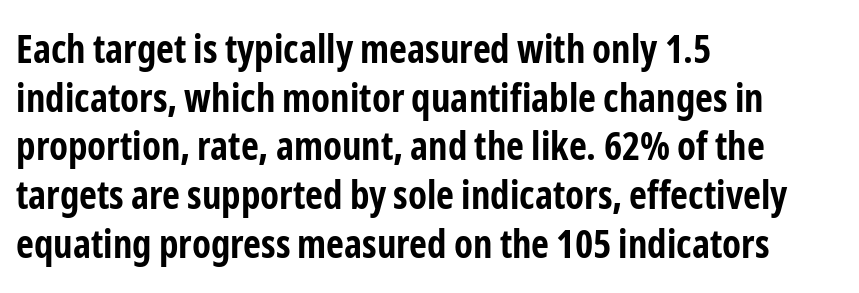
The image shows 39 px bold, condensed sans-serif type, upright; set left-aligned, normal line spacing (1.25x), normal letter spacing, not underlined; low stroke contrast and a medium x-height.
